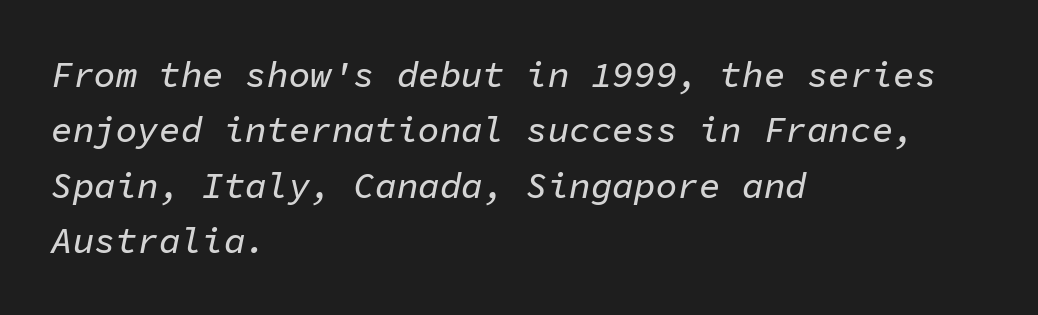
A typesetter would call this monospace, since all characters share one set width. Successive baselines arrive at the customary interval. The tracking reads as untouched default to a designer's eye. Italic: yes, the glyphs are oblique.
